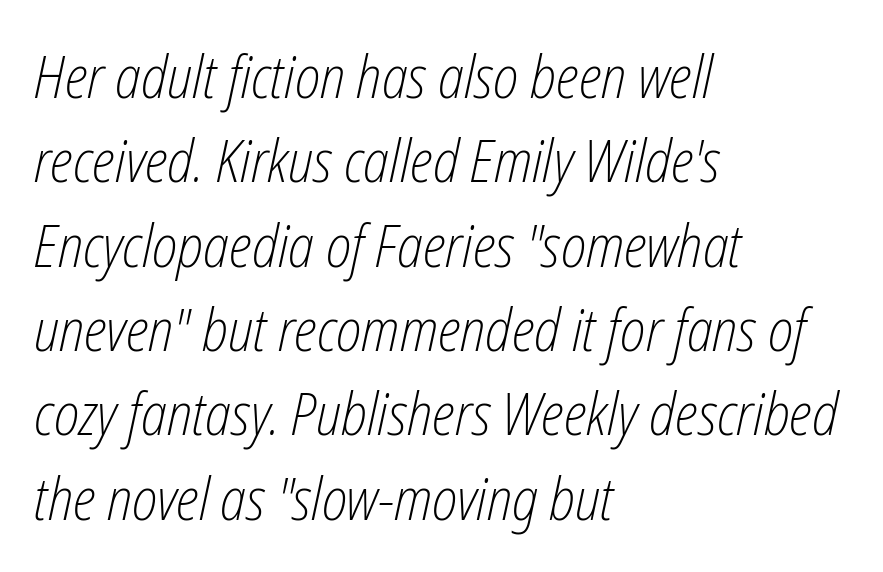
On a weight scale, this lands at 450 or below. These lines are rendered in a variable-pitch font. Does the copy run flush right? No — it runs flush left. Evenly set lines give the paragraph a standard silhouette. Clear beneath every line of the passage. Each word holds together tightly as a unit, with standard inter-letter gaps.
